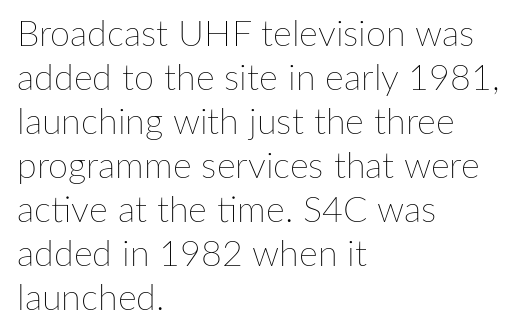
The image shows 36 px thin type, upright; set left-aligned, line spacing 1.22x, normal letter spacing, not underlined; low stroke contrast and a medium x-height.
